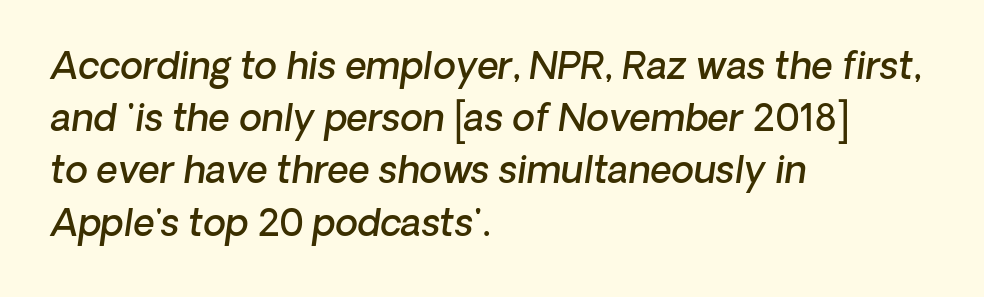
Q: Is the text bold? A: Semi-bold.
Q: Is the typeface a serif or a sans-serif typeface? A: Sans-serif.
Q: Is the text underlined? A: No.
Q: How is the paragraph aligned? A: Left-aligned.
Q: Is the spacing between letters normal or unusually wide? A: Normal.
Q: Is the spacing between lines tight, normal or loose? A: Normal.
Q: Width (condensed, normal, or wide)? A: Normal.
Q: Stroke contrast? A: Low.
Q: x-height? A: Medium.
Q: Monospaced? A: No.
